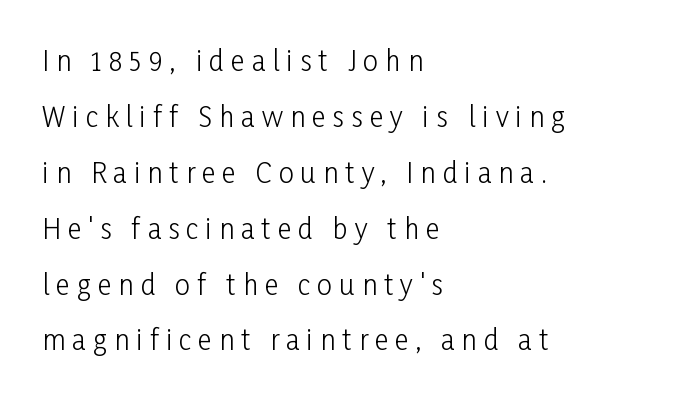
The image shows 27 px text type, upright; set left-aligned, loose line spacing (2.07x), unusually wide letter spacing (+0.26 em), not underlined.
